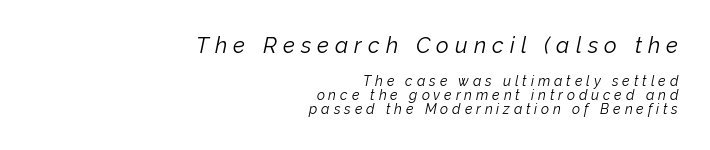
{"italic": "yes", "lean": "right", "slant_degrees": 12, "bold": "no", "underline": "no", "align": "right", "line_spacing": "tight", "line_spacing_ratio": 1.0, "letter_spacing": "wide", "letter_spacing_em": 0.28, "larger_block": "first", "size_ratio": 1.57, "glyph_px": 22}
